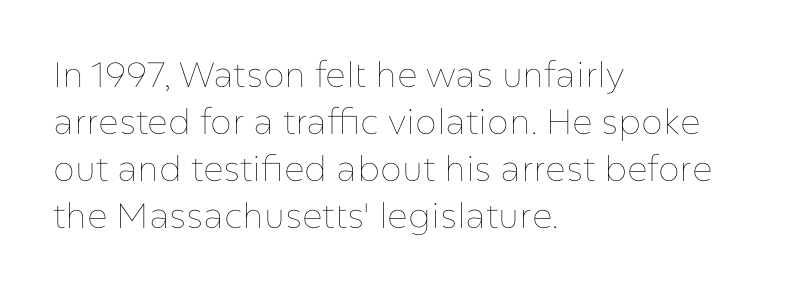
The image shows 35 px thin type, upright; set left-aligned, normal line spacing (1.34x), normal letter spacing, not underlined; low stroke contrast and a medium x-height.
